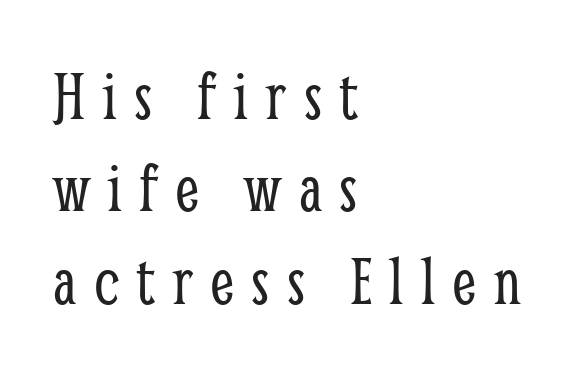
The image shows 71 px light, condensed serif type, upright; set left-aligned, normal line spacing (1.3x), unusually wide letter spacing (+0.24 em), not underlined; low stroke contrast and a medium x-height.
